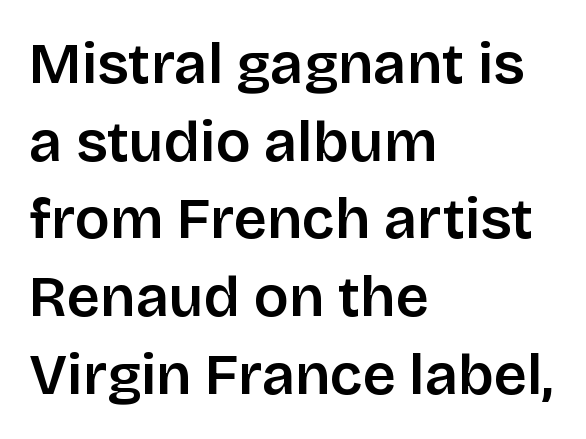
{"serif": "no", "italic": "no", "width": "normal", "stroke_contrast": "low", "x_height": "large", "monospaced": "no", "underline": "no", "align": "left", "line_spacing": "normal", "line_spacing_ratio": 1.34, "letter_spacing": "normal", "letter_spacing_em": 0.0, "glyph_px": 58}
